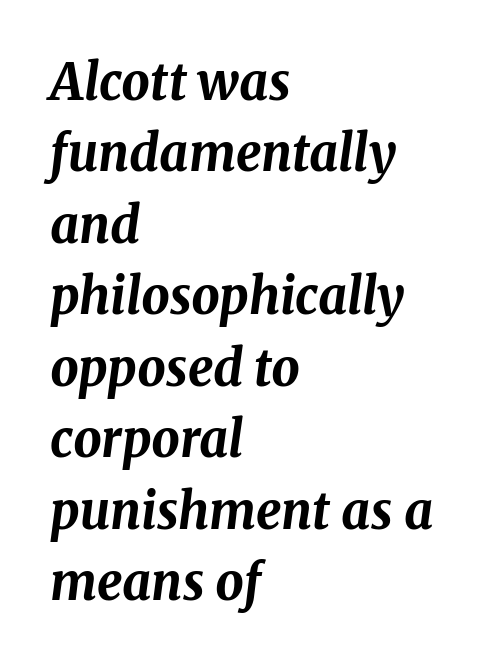
In terms of leading, this rendering sits right in the middle. All the whitespace from short lines collects on the right. Character widths vary here, with narrow letters taking less room than wide ones. The font's italic variant was chosen for this text. This sample uses plain, unmodified letter spacing. Emphasis by weight is at full strength: bold.
